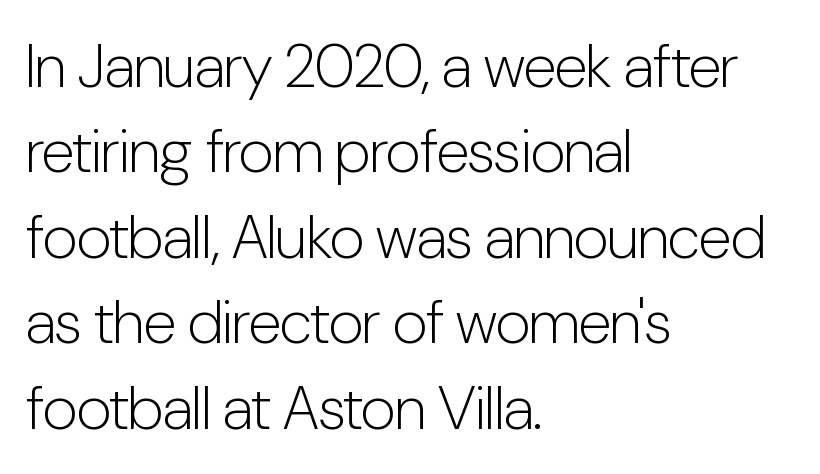
The text was rendered using a sans face with plain stroke endings. Check under the words: just untouched page. Visually the block forms a straight wall on the left and a jagged coastline on the right. The letters advance in unequal steps, a hallmark of proportional type. The type is set solid horizontally, with unmodified tracking.
